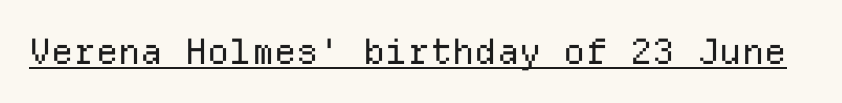
Q: Is the text bold? A: No.
Q: Is the text italic (slanted)? A: No, it is upright.
Q: Is the typeface a serif or a sans-serif typeface? A: Sans-serif.
Q: Is the text underlined? A: Yes.
Q: Is the spacing between letters normal or unusually wide? A: Normal.
Q: Width (condensed, normal, or wide)? A: Normal.
Q: Stroke contrast? A: Low.
Q: x-height? A: Medium.
Q: Monospaced? A: Yes.
